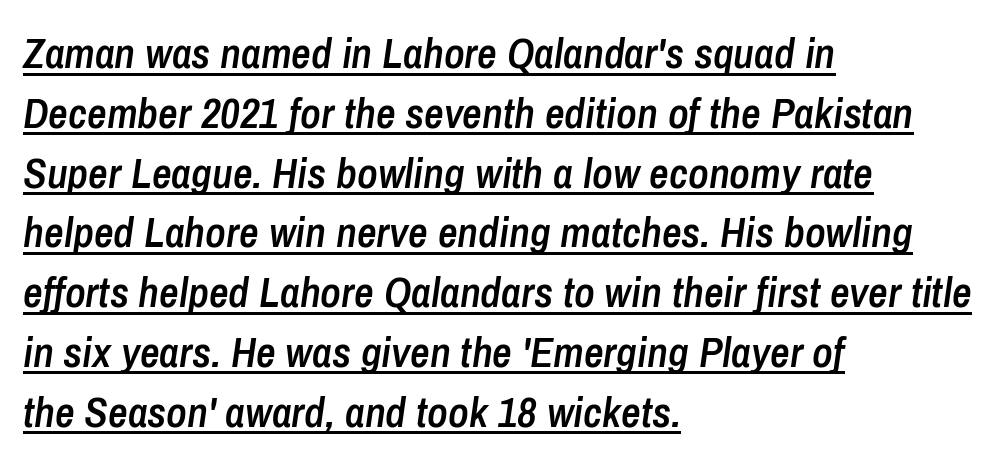
{"italic": "yes", "lean": "right", "slant_degrees": 8, "bold": "semi", "weight": "semibold", "width": "condensed", "stroke_contrast": "low", "x_height": "medium", "monospaced": "no", "underline": "yes", "align": "left", "line_spacing": "normal", "line_spacing_ratio": 1.39, "letter_spacing": "normal", "letter_spacing_em": 0.0, "glyph_px": 43}
